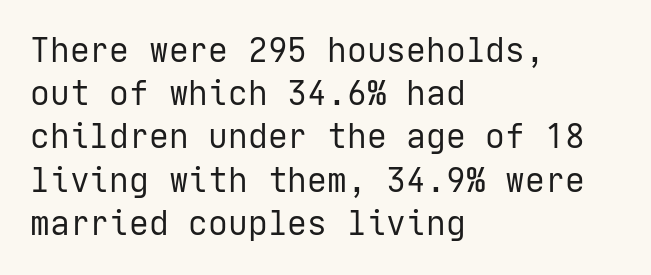
{"serif": "no", "italic": "no", "bold": "no", "weight": "regular", "width": "normal", "stroke_contrast": "low", "x_height": "medium", "underline": "no", "align": "left", "line_spacing": "normal", "line_spacing_ratio": 1.31, "letter_spacing": "normal", "letter_spacing_em": 0.0, "glyph_px": 33}
